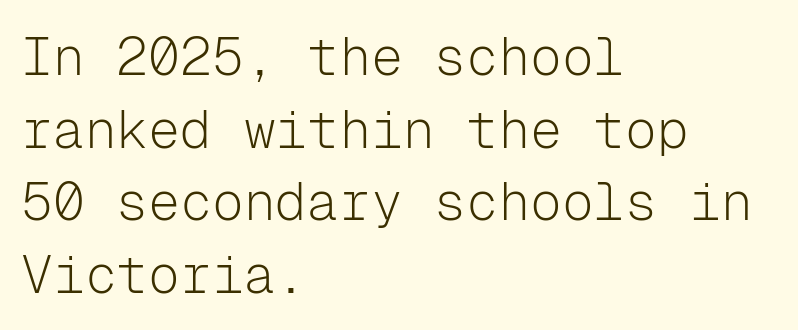
The image shows 53 px light sans-serif type, upright, monospaced; set left-aligned, normal line spacing (1.37x), normal letter spacing, not underlined; low stroke contrast and a medium x-height.
